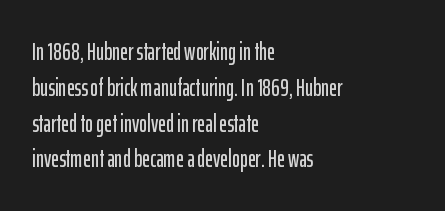
Q: Is the text italic (slanted)? A: No, it is upright.
Q: Is the text underlined? A: No.
Q: How is the paragraph aligned? A: Left-aligned.
Q: Is the spacing between letters normal or unusually wide? A: Normal.
Q: Is the spacing between lines tight, normal or loose? A: Normal.
